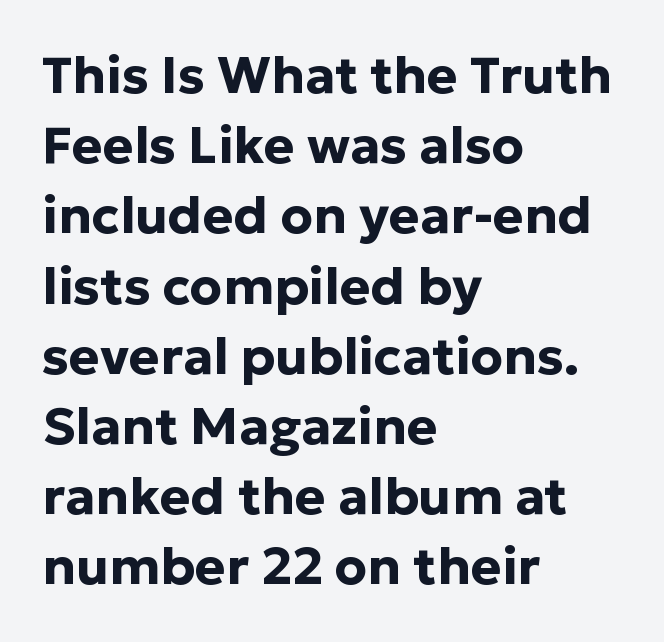
Check the space under the baseline: it is left empty. One-word summary of the alignment: left. A dark, heavy texture on the line: the type is bold. Observe the ordinary spacing: letters are neighbours, not strangers. These lines are rendered in a variable-pitch font.
